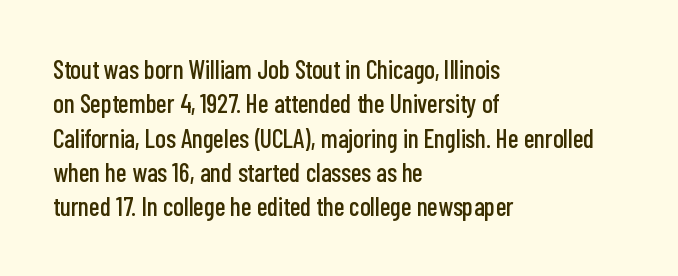
The image shows 26 px text type, upright; set left-aligned, normal line spacing (1.32x), normal letter spacing, not underlined.
